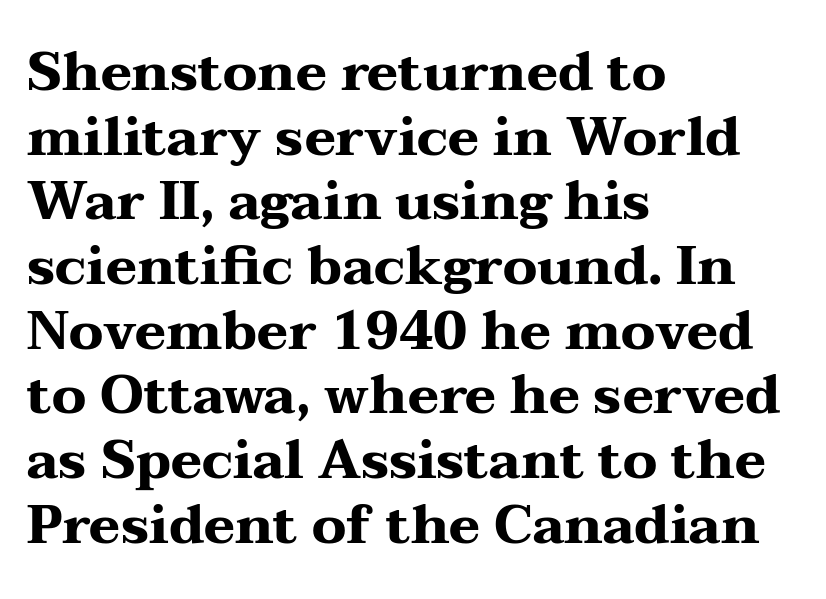
Q: Is the text bold? A: Yes.
Q: Is the text italic (slanted)? A: No, it is upright.
Q: Is the typeface a serif or a sans-serif typeface? A: Serif.
Q: Is the text underlined? A: No.
Q: How is the paragraph aligned? A: Left-aligned.
Q: Is the spacing between letters normal or unusually wide? A: Normal.
Q: Width (condensed, normal, or wide)? A: Wide.
Q: Stroke contrast? A: Medium.
Q: x-height? A: Medium.
Q: Monospaced? A: No.
